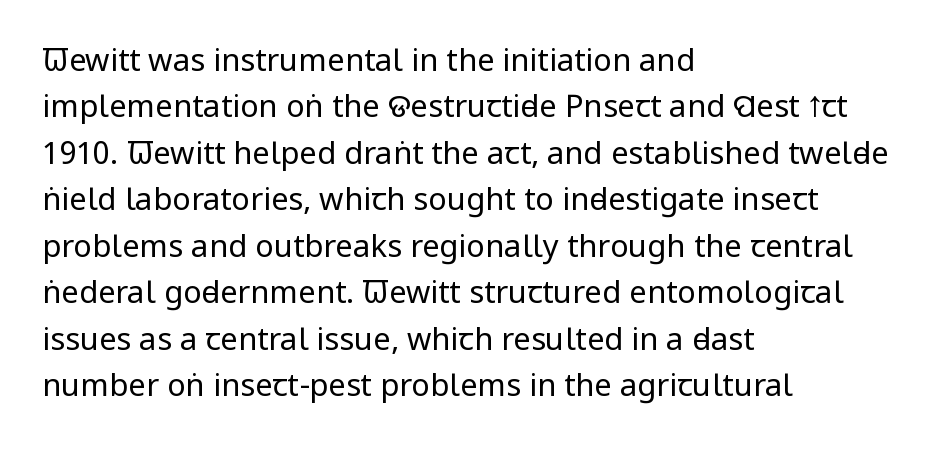
Nothing heavy about these letters — not bold at all. The rag falls on the right side of this text block. Interline gaps are of average width in this sample. This is roman type, the default non-slanted kind. The face used here is a sans, in the tradition of grotesques and geometrics.
